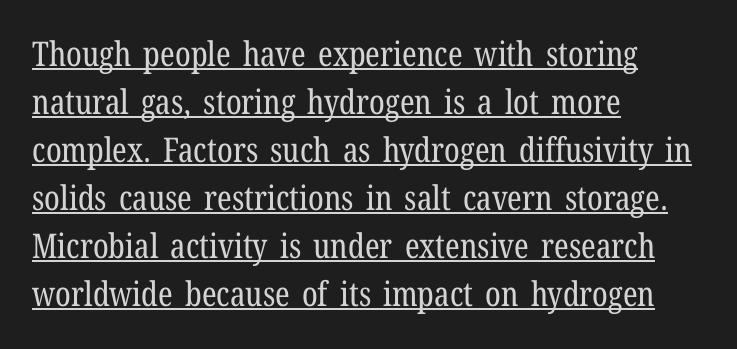
{"serif": "yes", "italic": "no", "bold": "no", "weight": "regular", "width": "condensed", "stroke_contrast": "low", "x_height": "medium", "monospaced": "no", "underline": "yes", "align": "left", "line_spacing": "normal", "line_spacing_ratio": 1.41, "letter_spacing": "normal", "letter_spacing_em": 0.0, "glyph_px": 34}
